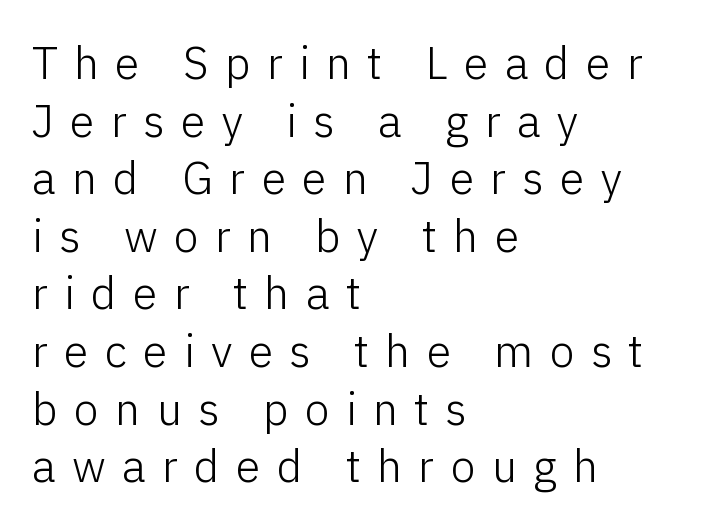
One glance says typical: line gaps are just what's usual. This sample has the flowing, uneven cadence of proportional lettering. Each stroke keeps to a modest, everyday thickness or less. These lines have a slow, spaced-out rhythm from letter to letter. Italic? Not at all — the glyphs are vertical. The text block is weighted toward the left margin, trailing off unevenly rightward.
